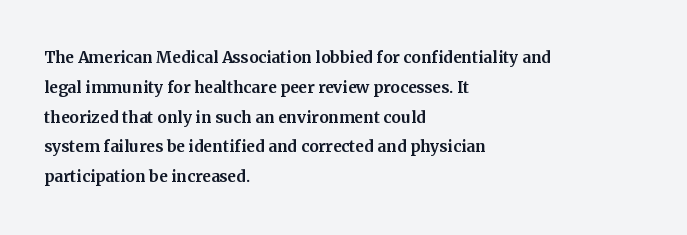
{"italic": "no", "underline": "no", "align": "left", "line_spacing": "normal", "line_spacing_ratio": 1.42, "letter_spacing": "normal", "letter_spacing_em": 0.0, "glyph_px": 21}
